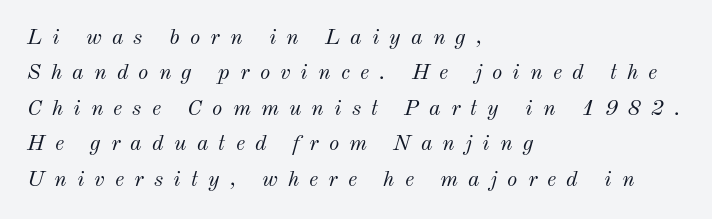
This rendering features lettering with no underline. The letters are slanted; this is an italic face. Regular leading. The rag falls on the right side of this text block.
